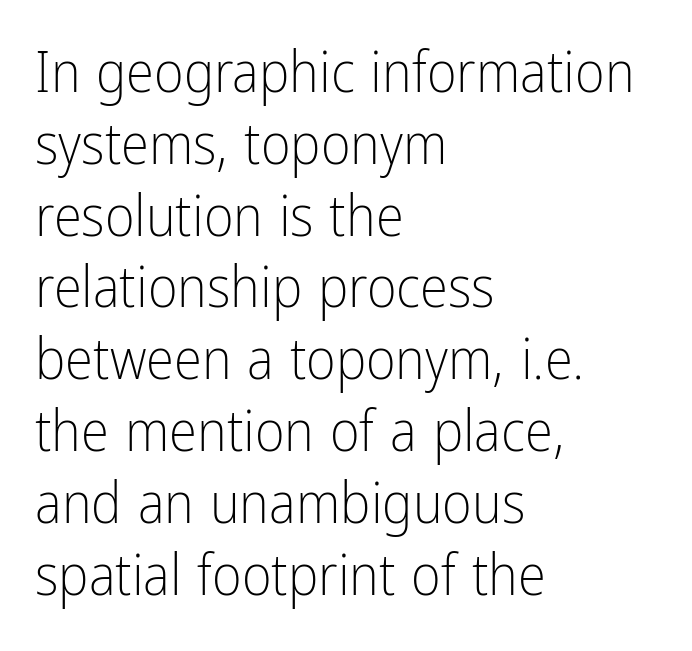
The characters display no serif detailing; their extremities are plain. If you measured baseline to baseline, you'd find a middling distance. The weight tops out at a normal text grade. Varying glyph widths throughout — classic text-font behaviour. Just letters on the line, the space beneath them empty.
